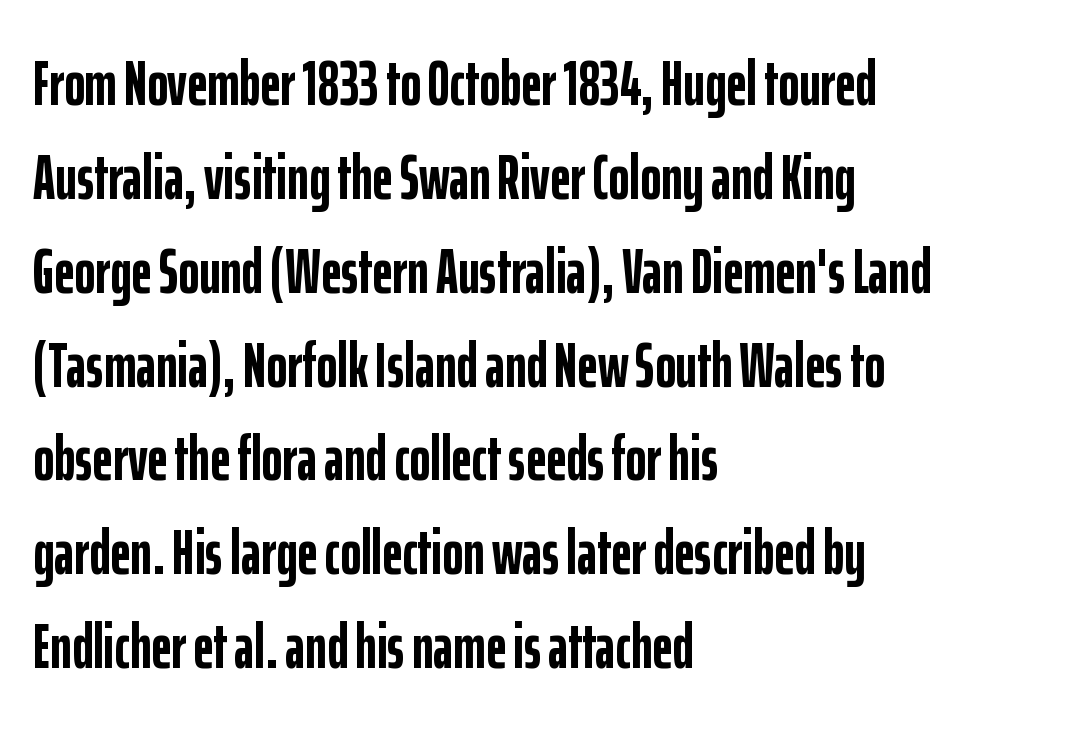
Is the block centered? No — it sits flush against the left margin. The axis of the letterforms is exactly vertical. Quick note: interline space is typical. The area under the type is left untouched.
